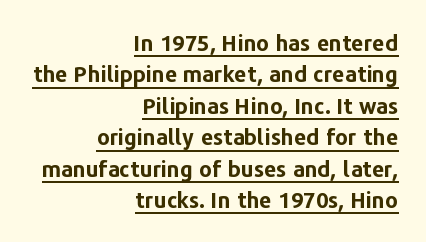
Q: Is the text bold? A: Yes.
Q: Is the text italic (slanted)? A: No, it is upright.
Q: Is the text underlined? A: Yes.
Q: How is the paragraph aligned? A: Right-aligned.
Q: Is the spacing between letters normal or unusually wide? A: Normal.
Q: Is the spacing between lines tight, normal or loose? A: Normal.
